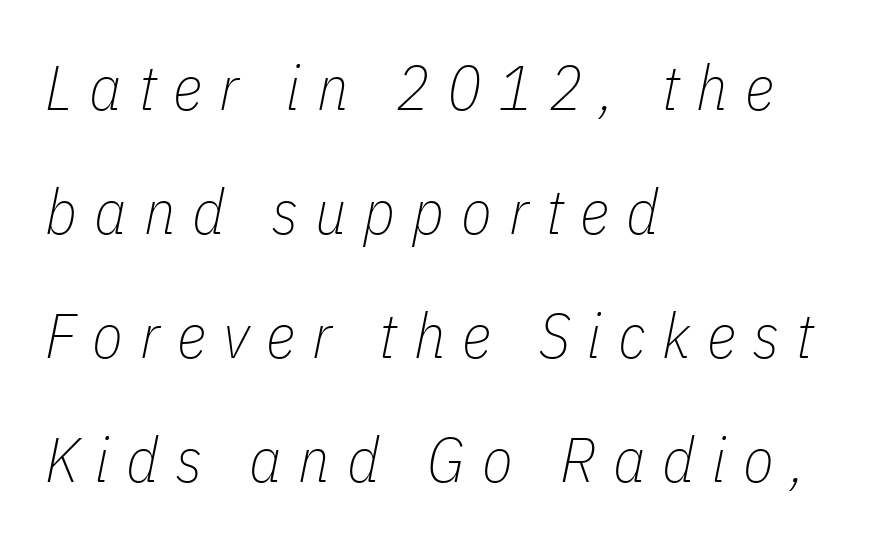
The image shows 63 px thin, condensed type, italic (leaning right); set left-aligned, loose line spacing (1.97x), unusually wide letter spacing (+0.27 em), not underlined; low stroke contrast and a medium x-height.
